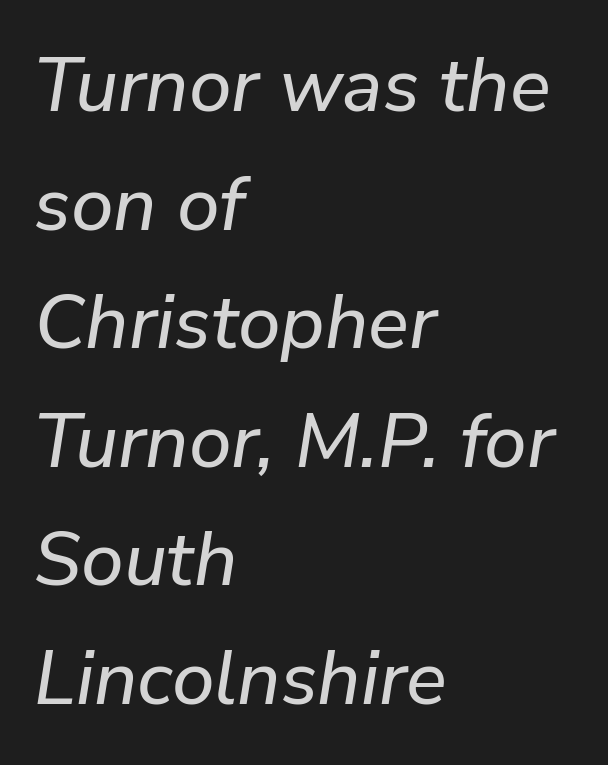
The image shows 76 px text type, italic (leaning right); set left-aligned, normal line spacing (1.56x), normal letter spacing, not underlined; low stroke contrast and a medium x-height.
